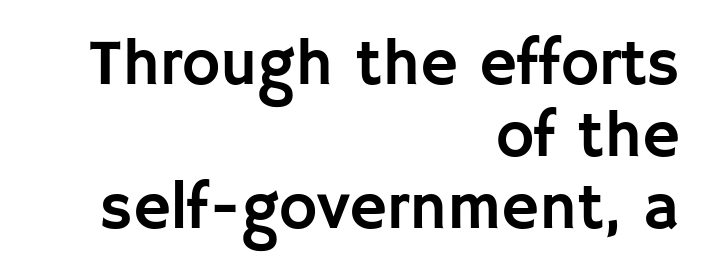
{"serif": "no", "italic": "no", "width": "normal", "stroke_contrast": "low", "x_height": "large", "monospaced": "no", "underline": "no", "align": "right", "line_spacing": "tight", "line_spacing_ratio": 1.11, "letter_spacing": "normal", "letter_spacing_em": 0.0, "glyph_px": 65}
